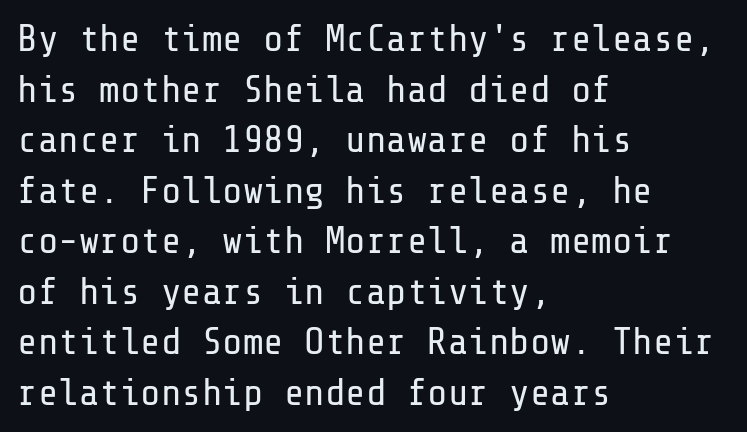
The image shows 38 px regular-weight sans-serif type, upright; set left-aligned, normal line spacing (1.33x), normal letter spacing, not underlined; low stroke contrast and a medium x-height.
